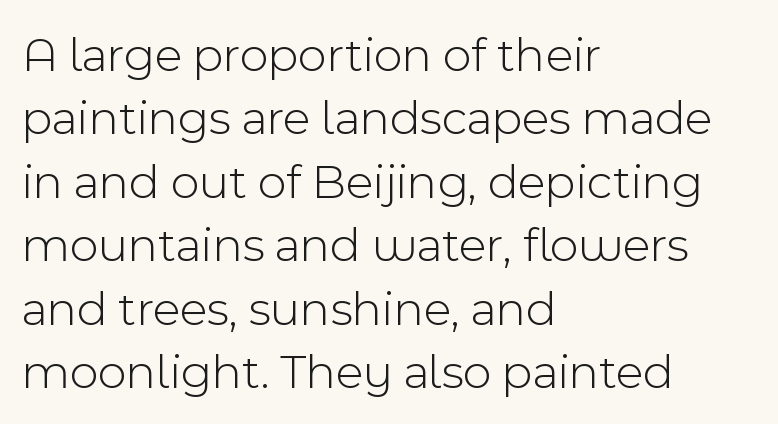
{"serif": "no", "italic": "no", "bold": "no", "weight": "light", "width": "normal", "x_height": "medium", "monospaced": "no", "underline": "no", "align": "left", "line_spacing": "normal", "line_spacing_ratio": 1.27, "letter_spacing": "normal", "letter_spacing_em": 0.0, "glyph_px": 50}
